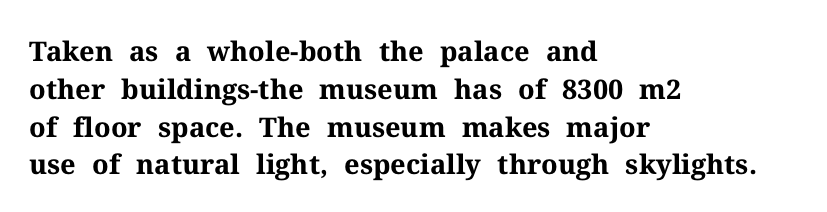
The image shows 27 px bold type, upright; set left-aligned, normal line spacing (1.4x), normal letter spacing, not underlined.
